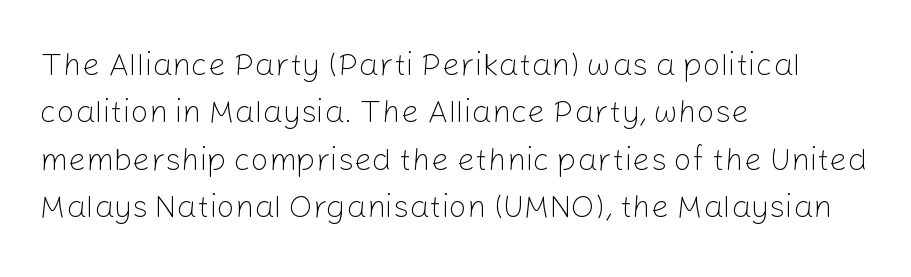
The image shows 32 px light sans-serif type, upright; set left-aligned, normal line spacing (1.48x), normal letter spacing, not underlined; low stroke contrast and a medium x-height.
